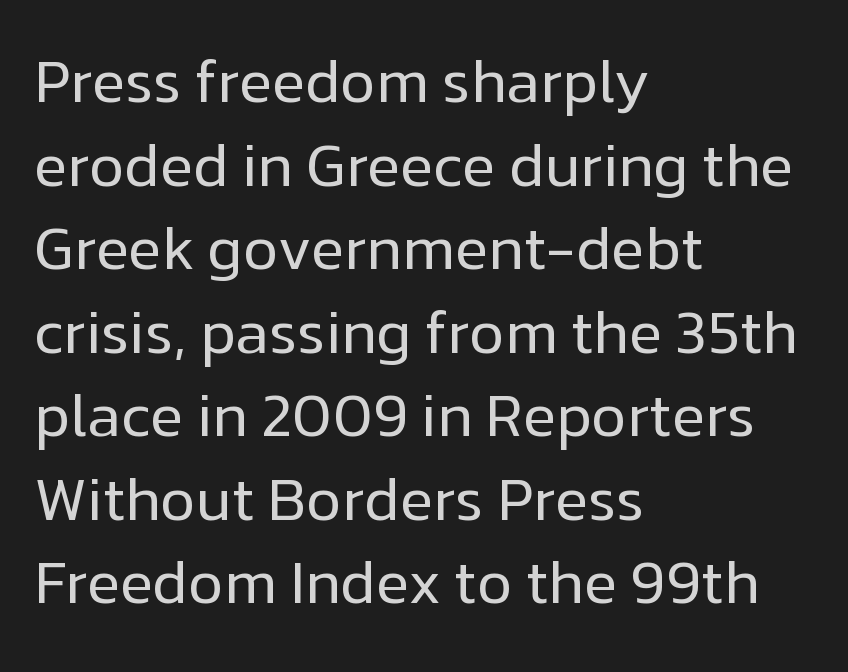
Q: Is the text bold? A: No.
Q: Is the text italic (slanted)? A: No, it is upright.
Q: Is the typeface a serif or a sans-serif typeface? A: Sans-serif.
Q: Is the text underlined? A: No.
Q: How is the paragraph aligned? A: Left-aligned.
Q: Is the spacing between letters normal or unusually wide? A: Normal.
Q: Is the spacing between lines tight, normal or loose? A: Normal.
Q: Width (condensed, normal, or wide)? A: Normal.
Q: Stroke contrast? A: Low.
Q: x-height? A: Medium.
Q: Monospaced? A: No.
